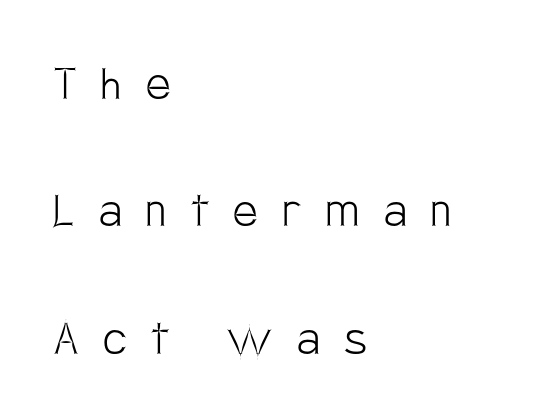
{"serif": "no", "italic": "no", "bold": "no", "weight": "light", "width": "condensed", "stroke_contrast": "low", "x_height": "large", "monospaced": "no", "underline": "no", "align": "left", "line_spacing": "loose", "line_spacing_ratio": 2.36, "letter_spacing": "wide", "letter_spacing_em": 0.46, "glyph_px": 54}
